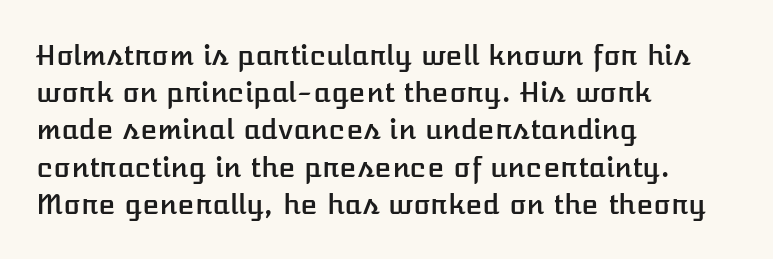
This rendering leaves character spacing at its baseline value. Which margin do the lines hug? The left one — the right edge is uneven. This sample keeps an unexceptional amount of space between lines. Style check: upright. The glyphs are unaccompanied by any horizontal stroke below them. Varying glyph widths throughout — classic text-font behaviour.
